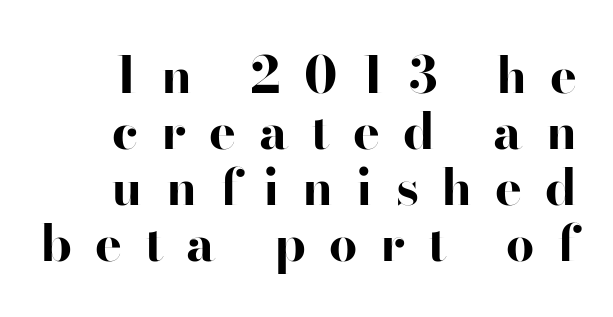
Q: Is the text bold? A: Yes.
Q: Is the text italic (slanted)? A: No, it is upright.
Q: Is the typeface a serif or a sans-serif typeface? A: Sans-serif.
Q: Is the text underlined? A: No.
Q: Is the spacing between letters normal or unusually wide? A: Unusually wide.
Q: Is the spacing between lines tight, normal or loose? A: Tight.
Q: Width (condensed, normal, or wide)? A: Wide.
Q: Stroke contrast? A: High.
Q: x-height? A: Small.
Q: Monospaced? A: No.
